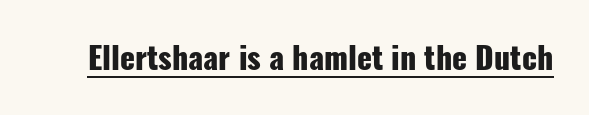
{"serif": "no", "italic": "no", "bold": "yes", "weight": "heavy", "width": "condensed", "stroke_contrast": "low", "x_height": "medium", "monospaced": "no", "underline": "yes", "letter_spacing": "normal", "letter_spacing_em": 0.0, "glyph_px": 31}
